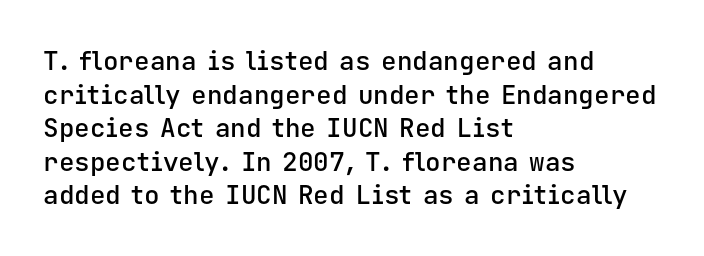
Q: Is the text bold? A: Semi-bold.
Q: Is the text italic (slanted)? A: No, it is upright.
Q: Is the text underlined? A: No.
Q: How is the paragraph aligned? A: Left-aligned.
Q: Is the spacing between letters normal or unusually wide? A: Normal.
Q: Is the spacing between lines tight, normal or loose? A: Normal.
